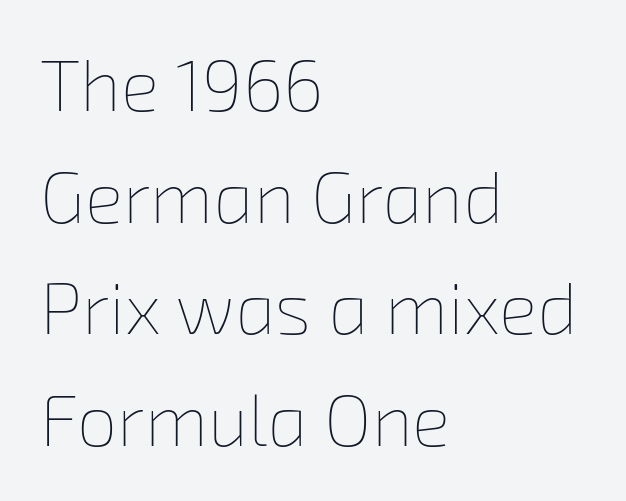
The image shows 72 px thin type; set left-aligned, normal line spacing (1.55x), normal letter spacing, not underlined; low stroke contrast and a medium x-height.
